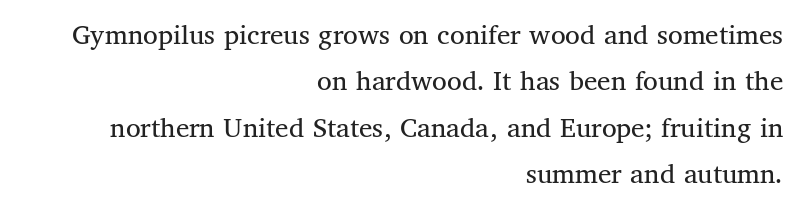
{"serif": "yes", "italic": "no", "bold": "no", "weight": "regular", "width": "normal", "stroke_contrast": "medium", "x_height": "medium", "monospaced": "no", "underline": "no", "align": "right", "line_spacing": "normal", "line_spacing_ratio": 1.55, "letter_spacing": "normal", "letter_spacing_em": 0.0, "glyph_px": 30}
